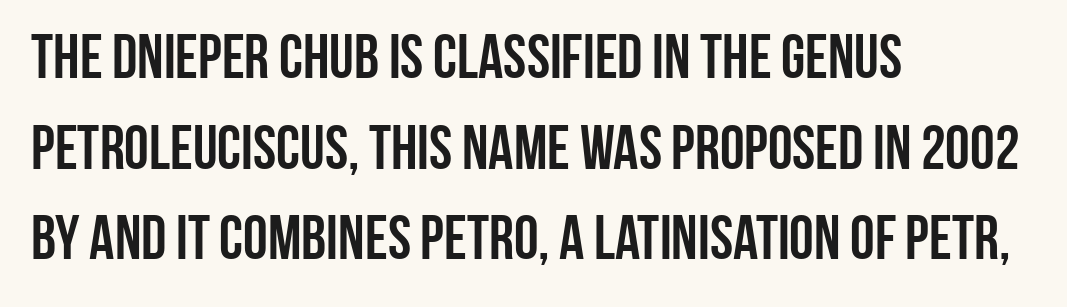
{"serif": "no", "italic": "no", "bold": "yes", "weight": "semibold", "width": "condensed", "stroke_contrast": "low", "x_height": "large", "monospaced": "no", "underline": "no", "align": "left", "line_spacing": "normal", "line_spacing_ratio": 1.46, "letter_spacing": "normal", "letter_spacing_em": 0.0, "glyph_px": 62}
